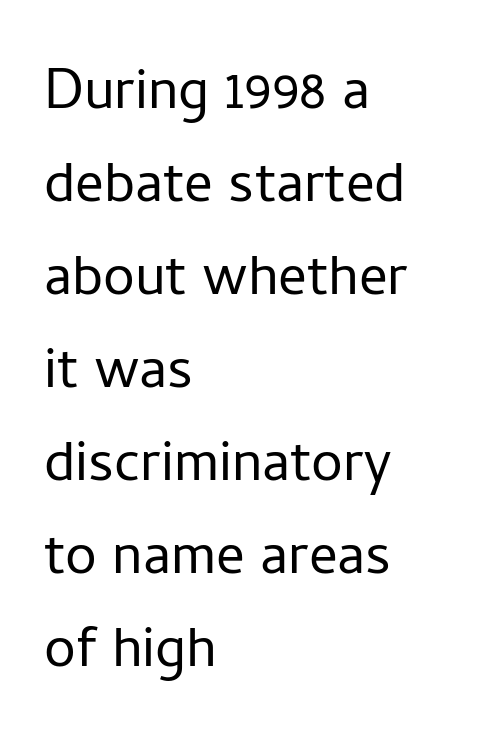
The image shows 71 px light sans-serif type, upright; set left-aligned, normal line spacing (1.31x), normal letter spacing, not underlined; low stroke contrast and a medium x-height.
